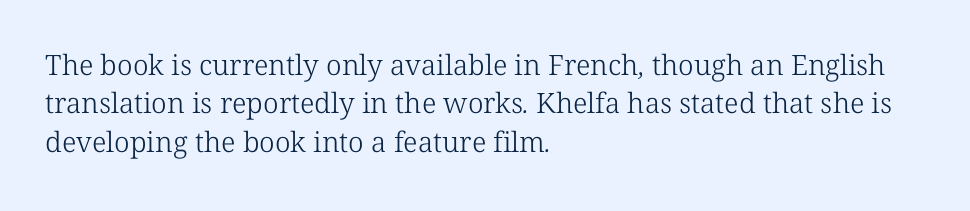
Q: Is the text bold? A: No.
Q: Is the typeface a serif or a sans-serif typeface? A: Serif.
Q: Is the text underlined? A: No.
Q: How is the paragraph aligned? A: Left-aligned.
Q: Is the spacing between letters normal or unusually wide? A: Normal.
Q: Is the spacing between lines tight, normal or loose? A: Normal.
Q: Width (condensed, normal, or wide)? A: Normal.
Q: Stroke contrast? A: Low.
Q: x-height? A: Medium.
Q: Monospaced? A: No.
